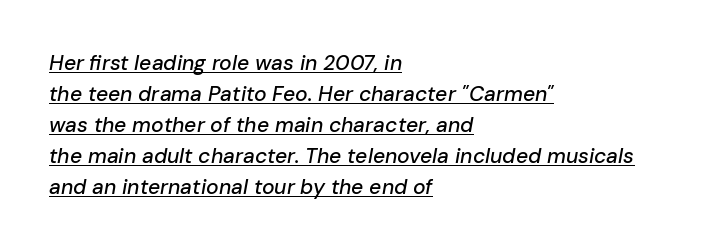
Q: Is the text italic (slanted)? A: Yes, it leans right by about 10 degrees.
Q: Is the text underlined? A: Yes.
Q: How is the paragraph aligned? A: Left-aligned.
Q: Is the spacing between letters normal or unusually wide? A: Normal.
Q: Is the spacing between lines tight, normal or loose? A: Normal.
